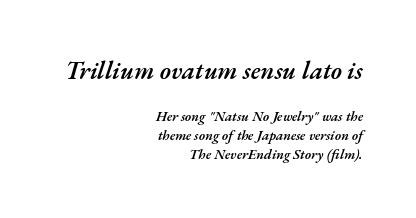
{"italic": "yes", "lean": "right", "slant_degrees": 17, "bold": "semi", "underline": "no", "align": "right", "line_spacing": "normal", "line_spacing_ratio": 1.34, "letter_spacing": "normal", "letter_spacing_em": 0.0, "larger_block": "first", "size_ratio": 1.79, "glyph_px": 25}
